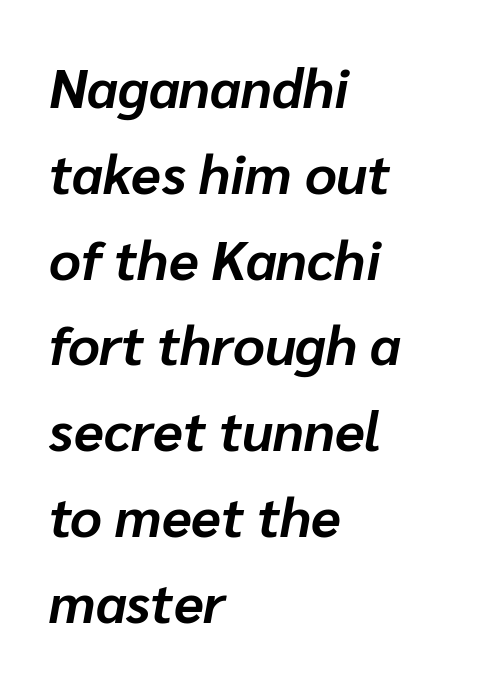
The image shows 55 px bold type, italic (leaning right); set left-aligned, normal line spacing (1.56x), normal letter spacing, not underlined; low stroke contrast and a medium x-height.
